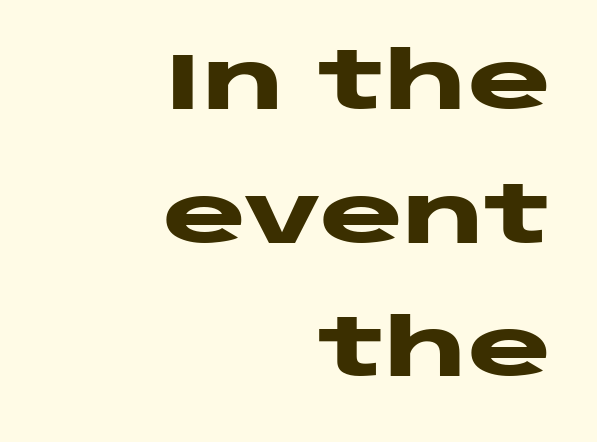
Descender tails drop into unmarked territory. The passage is arranged like a letterhead date or caption credit — flush right. You could not count columns in this text — the font is proportionally spaced. Does the leading feel generous? No, just average. Does extra space separate the letters? No, they use regular spacing. What weight is shown? A full bold with thick strokes.
